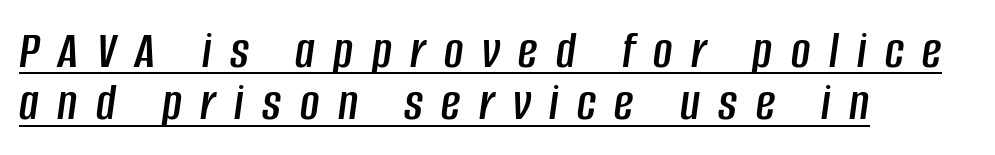
Does a line run under the words? Yes, clearly. Leading is clearly below the norm, producing a dense column. Varying glyph widths throughout — classic text-font behaviour. There is plenty of visible air inserted between adjacent glyphs. There's an unmistakable incline to the writing here.
